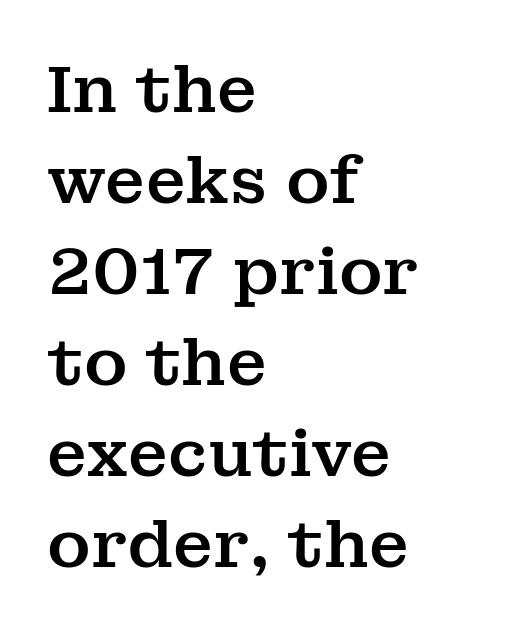
Q: Is the text italic (slanted)? A: No, it is upright.
Q: Is the typeface a serif or a sans-serif typeface? A: Serif.
Q: Is the text underlined? A: No.
Q: How is the paragraph aligned? A: Left-aligned.
Q: Is the spacing between letters normal or unusually wide? A: Normal.
Q: Is the spacing between lines tight, normal or loose? A: Normal.
Q: Width (condensed, normal, or wide)? A: Normal.
Q: Stroke contrast? A: Medium.
Q: x-height? A: Medium.
Q: Monospaced? A: No.
